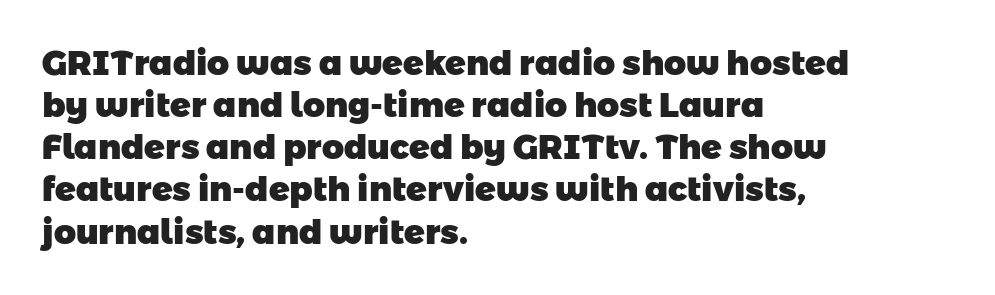
{"serif": "no", "bold": "yes", "weight": "heavy", "width": "normal", "stroke_contrast": "low", "x_height": "medium", "monospaced": "no", "underline": "no", "align": "left", "line_spacing_ratio": 1.24, "letter_spacing": "normal", "letter_spacing_em": 0.0, "glyph_px": 34}
